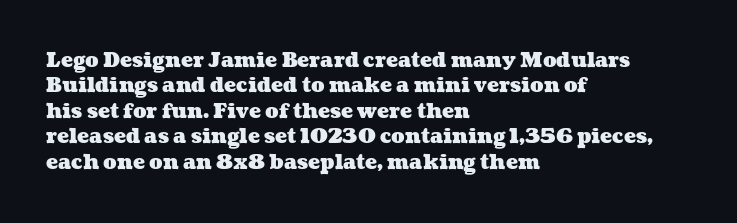
The image shows 20 px bold type; set left-aligned, normal line spacing (1.27x), normal letter spacing, not underlined.
